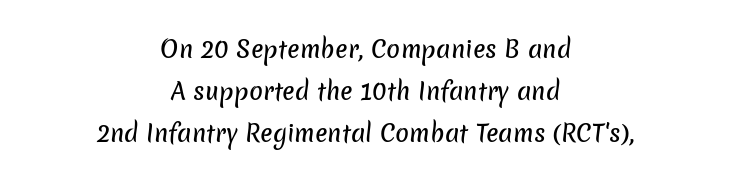
The image shows 23 px text type; set centered, line spacing 1.83x, normal letter spacing, not underlined.
